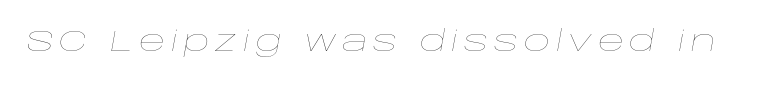
The image shows 29 px thin, wide type, italic (leaning right); set not underlined; low stroke contrast and a large x-height.
